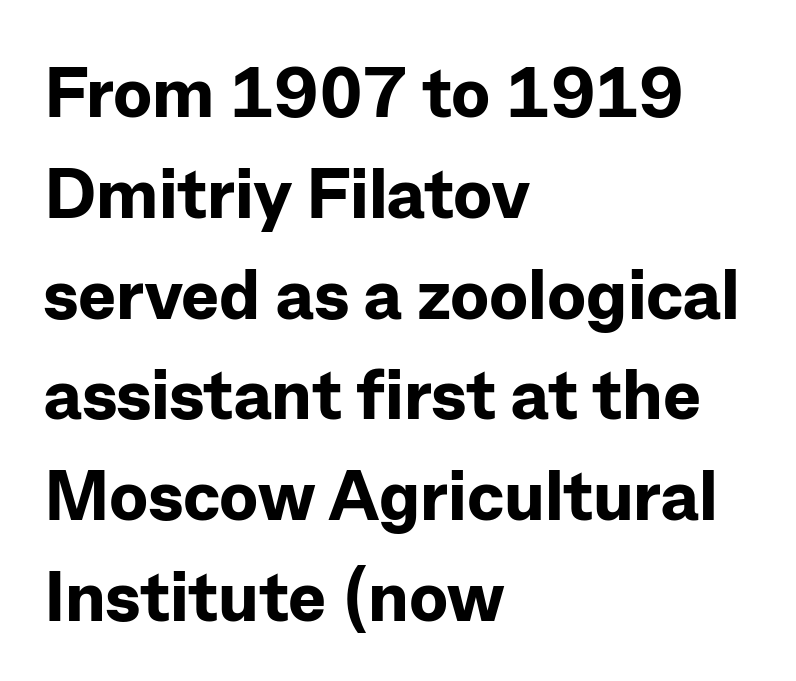
{"serif": "no", "italic": "no", "bold": "yes", "weight": "bold", "width": "normal", "stroke_contrast": "low", "x_height": "medium", "monospaced": "no", "underline": "no", "align": "left", "line_spacing": "normal", "line_spacing_ratio": 1.42, "letter_spacing": "normal", "letter_spacing_em": 0.0, "glyph_px": 71}
